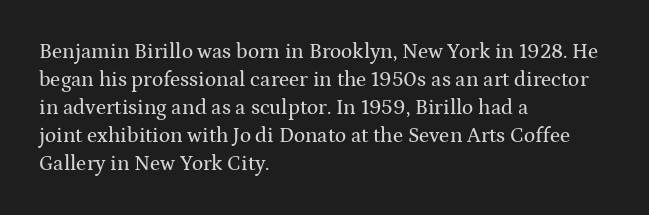
The image shows 21 px text type, upright; set left-aligned, normal line spacing (1.33x), normal letter spacing, not underlined.
